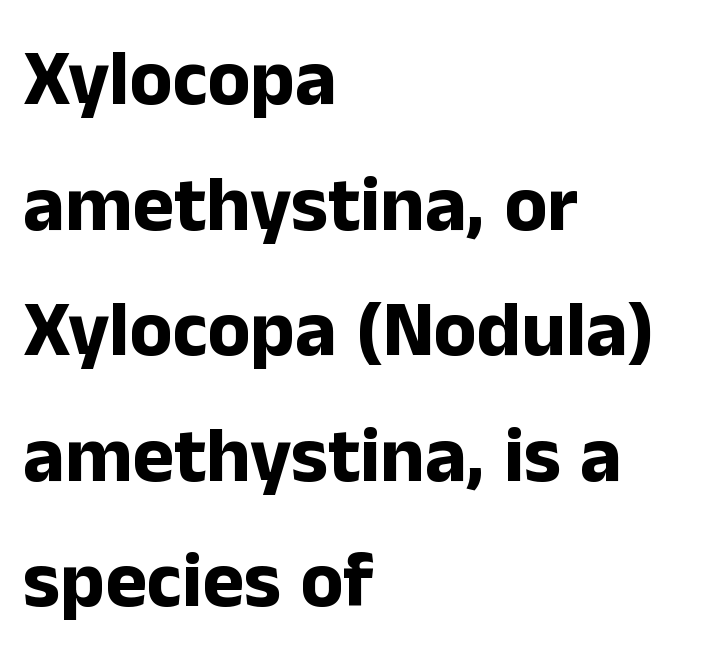
{"serif": "no", "italic": "no", "bold": "yes", "weight": "bold", "width": "normal", "stroke_contrast": "low", "x_height": "medium", "monospaced": "no", "underline": "no", "align": "left", "line_spacing": "normal", "line_spacing_ratio": 1.59, "letter_spacing": "normal", "letter_spacing_em": 0.0, "glyph_px": 79}
